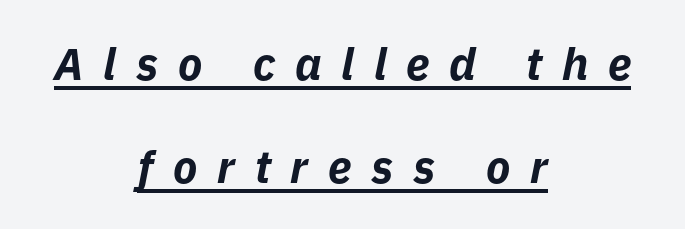
How are the letters spaced? Widely, with obvious added tracking. Weight: bold. Alignment: centered. Is there an underline? Yes — a line sits under the letters. Varying glyph widths throughout — classic text-font behaviour.
